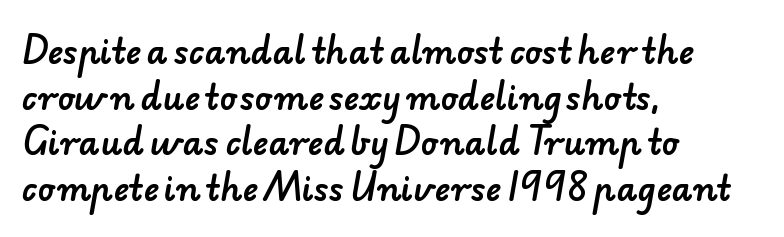
{"serif": "no", "width": "normal", "stroke_contrast": "low", "x_height": "small", "monospaced": "no", "underline": "no", "align": "left", "line_spacing": "normal", "line_spacing_ratio": 1.38, "letter_spacing": "normal", "letter_spacing_em": 0.0, "glyph_px": 33}
